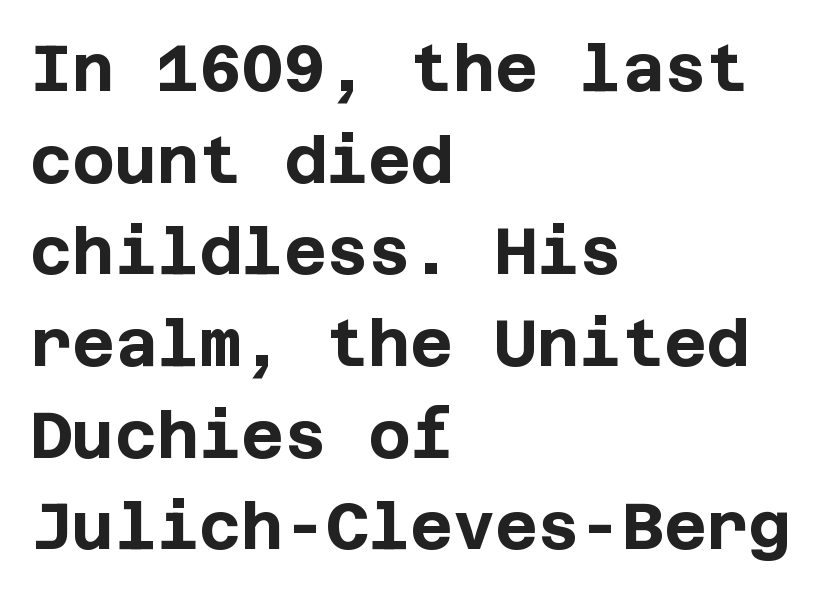
The image shows 65 px bold sans-serif type, upright; set left-aligned, normal line spacing (1.41x), normal letter spacing, not underlined; low stroke contrast and a large x-height.
